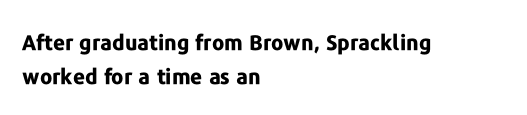
{"italic": "no", "bold": "yes", "underline": "no", "align": "left", "line_spacing": "normal", "line_spacing_ratio": 1.62, "letter_spacing": "normal", "letter_spacing_em": 0.0, "glyph_px": 21}
